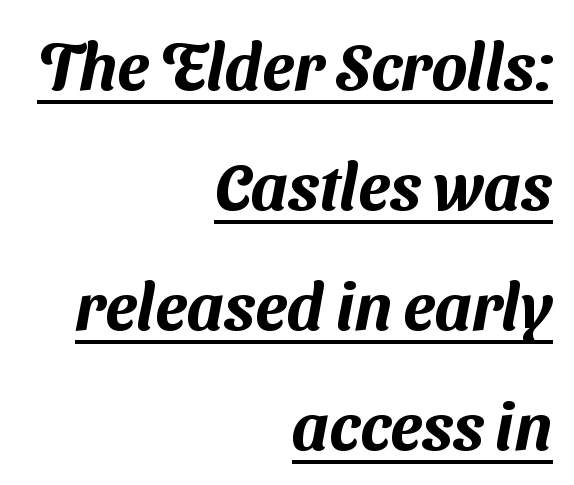
Nope, no serifs anywhere on these letters. Does extra space separate the letters? No, they use regular spacing. The words here are underlined. Each letter keeps its own natural width here, so spacing adapts to shape.
